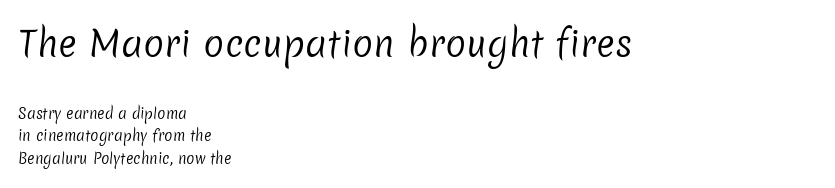
Q: Is the text bold? A: No.
Q: Is the typeface a serif or a sans-serif typeface? A: Sans-serif.
Q: Is the text underlined? A: No.
Q: How is the paragraph aligned? A: Left-aligned.
Q: Is the spacing between letters normal or unusually wide? A: Normal.
Q: Is the spacing between lines tight, normal or loose? A: Normal.
Q: Which block of text is set in a larger size, the first (top) or the second (bottom)? A: The first (top) one.
Q: Width (condensed, normal, or wide)? A: Normal.
Q: Stroke contrast? A: Low.
Q: x-height? A: Medium.
Q: Monospaced? A: No.
